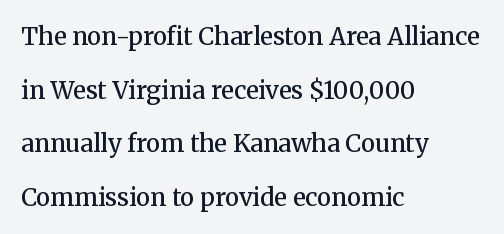
Q: Is the text bold? A: Semi-bold.
Q: Is the text italic (slanted)? A: No, it is upright.
Q: Is the text underlined? A: No.
Q: How is the paragraph aligned? A: Left-aligned.
Q: Is the spacing between letters normal or unusually wide? A: Normal.
Q: Is the spacing between lines tight, normal or loose? A: Loose.
